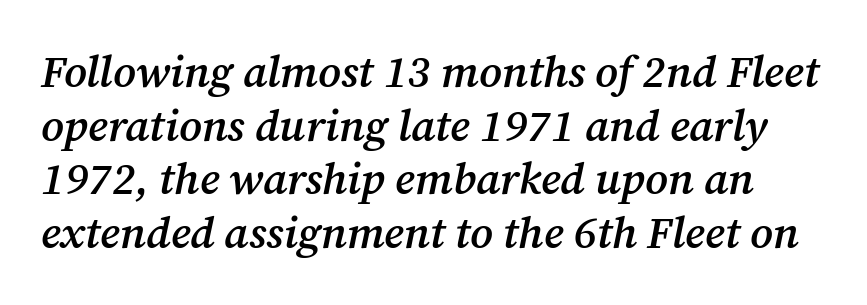
The rendering keeps characters at their native spacing. Bold? Not quite — semibold, heavier than regular but stopping short. There's an unmistakable incline to the writing here. Rule under the text: the space is simply empty. The rendering uses natural spacing where letterforms have individual widths.
